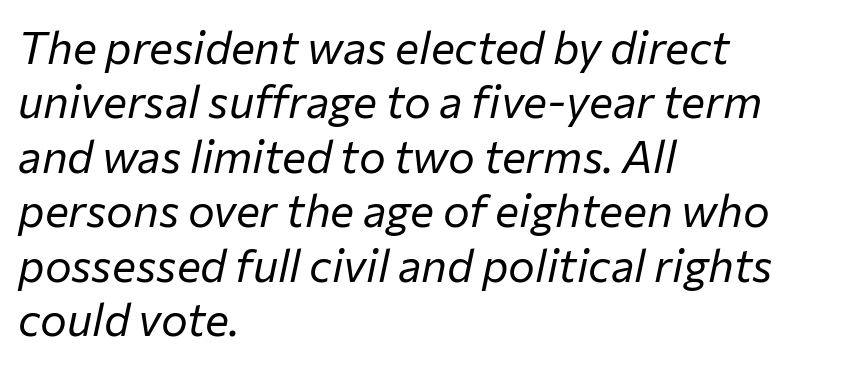
The image shows 45 px regular-weight type, italic (leaning right); set left-aligned, line spacing 1.21x, normal letter spacing, not underlined; low stroke contrast and a medium x-height.
